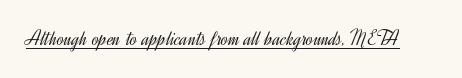
The image shows 21 px text type; set normal letter spacing, underlined.
